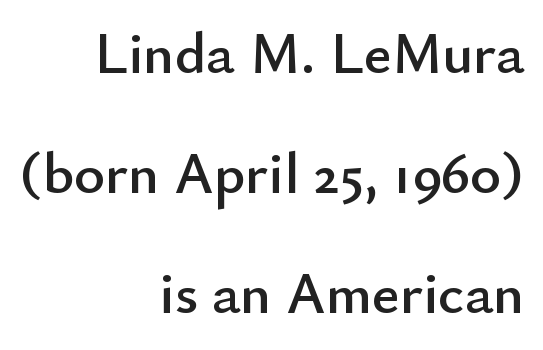
{"serif": "no", "italic": "no", "width": "normal", "stroke_contrast": "low", "x_height": "small", "monospaced": "no", "underline": "no", "align": "right", "line_spacing": "loose", "line_spacing_ratio": 2.03, "letter_spacing": "normal", "letter_spacing_em": 0.0, "glyph_px": 59}
